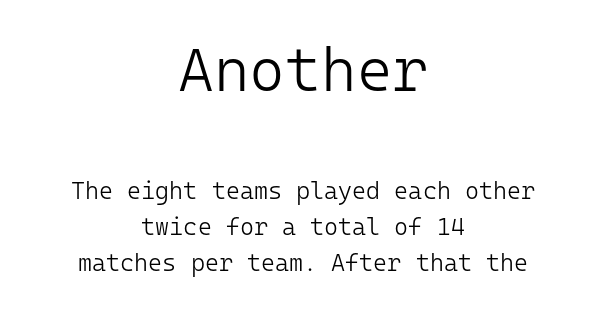
Vertical stems look standard width or narrower in stroke. Students, note that the glyphs here touch the page at normal intervals. The string is rendered with underlining switched off. The specimen reads as upright at a glance. These lines are composed in type without serifs. Note the uniform advance width — an 'i' takes as much space as an 'm'.
